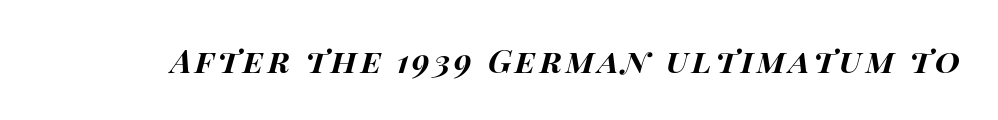
Q: Is the text bold? A: Yes.
Q: Is the text italic (slanted)? A: Yes, it leans right by about 15 degrees.
Q: Is the text underlined? A: No.
Q: Width (condensed, normal, or wide)? A: Wide.
Q: Stroke contrast? A: High.
Q: x-height? A: Large.
Q: Monospaced? A: No.
